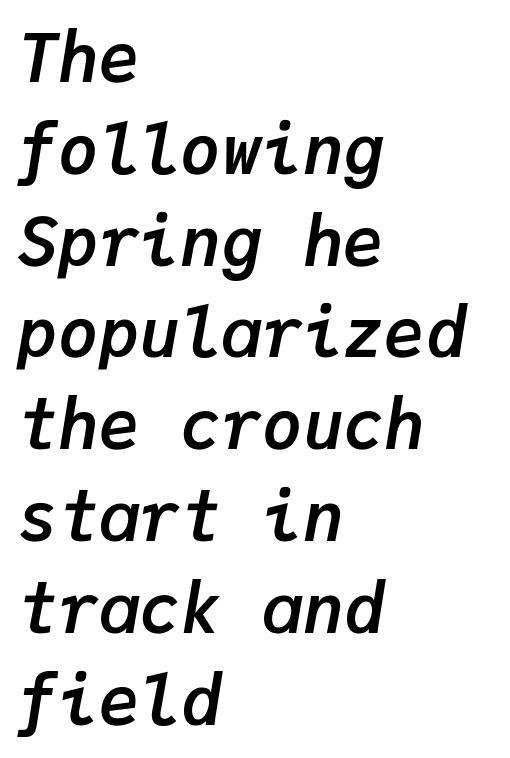
{"italic": "yes", "lean": "right", "slant_degrees": 9, "bold": "yes", "weight": "semibold", "width": "normal", "stroke_contrast": "low", "x_height": "medium", "monospaced": "yes", "underline": "no", "align": "left", "line_spacing": "normal", "line_spacing_ratio": 1.35, "letter_spacing": "normal", "letter_spacing_em": 0.0, "glyph_px": 68}
